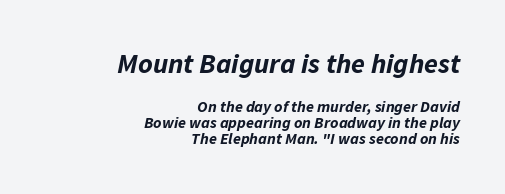
Q: Is the text bold? A: Yes.
Q: Is the text italic (slanted)? A: Yes, it leans right by about 11 degrees.
Q: Is the text underlined? A: No.
Q: How is the paragraph aligned? A: Right-aligned.
Q: Is the spacing between letters normal or unusually wide? A: Normal.
Q: Is the spacing between lines tight, normal or loose? A: Tight.
Q: Which block of text is set in a larger size, the first (top) or the second (bottom)? A: The first (top) one.
Q: Width (condensed, normal, or wide)? A: Normal.
Q: Stroke contrast? A: Low.
Q: x-height? A: Medium.
Q: Monospaced? A: No.
